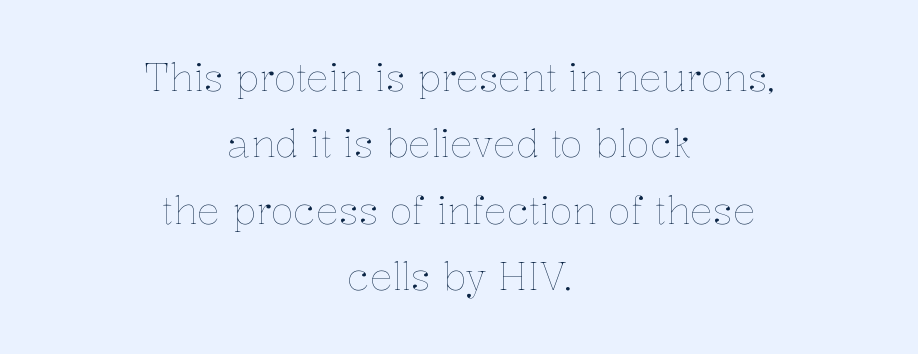
The image shows 38 px thin type, upright; set centered, line spacing 1.75x, normal letter spacing, not underlined; low stroke contrast and a medium x-height.
